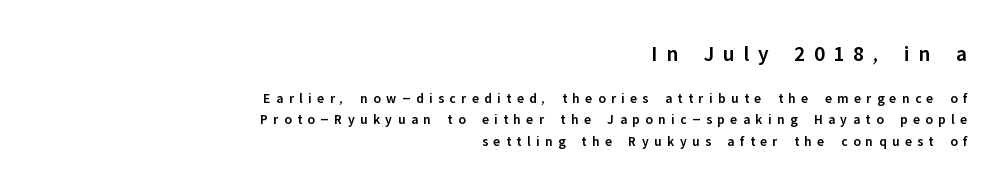
Glance below the letters and you will spot only blank space. Look at the glyph heights: the upper group is clearly the bigger setting. Notice the strokes are somewhat thickened but not fully heavy: this is a semibold. These lines stack with their right ends in a neat column.
